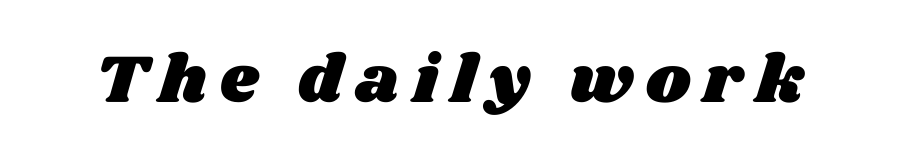
Q: Is the text underlined? A: No.
Q: Width (condensed, normal, or wide)? A: Wide.
Q: Stroke contrast? A: Medium.
Q: x-height? A: Large.
Q: Monospaced? A: No.
